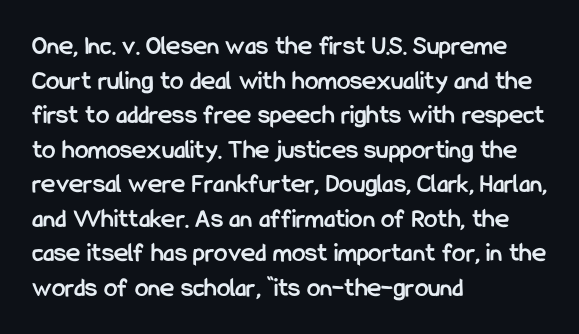
The image shows 27 px bold type, upright; set left-aligned, normal line spacing (1.28x), normal letter spacing, not underlined.
